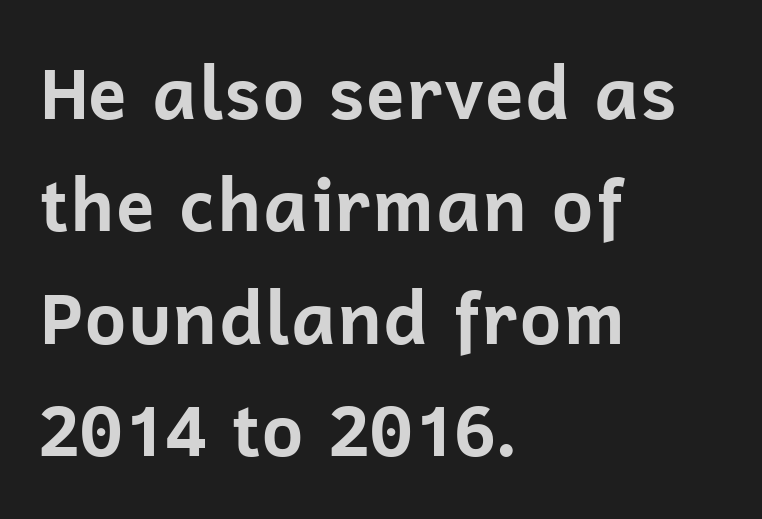
The line-height multiplier appears to be the usual default. Thick stems and heavy bowls — unmistakably bold. The rendering uses natural spacing where letterforms have individual widths. Visually the block forms a straight wall on the left and a jagged coastline on the right. The foot of each line stays bare and open. How are the letters spaced? Ordinarily, with no added tracking.
